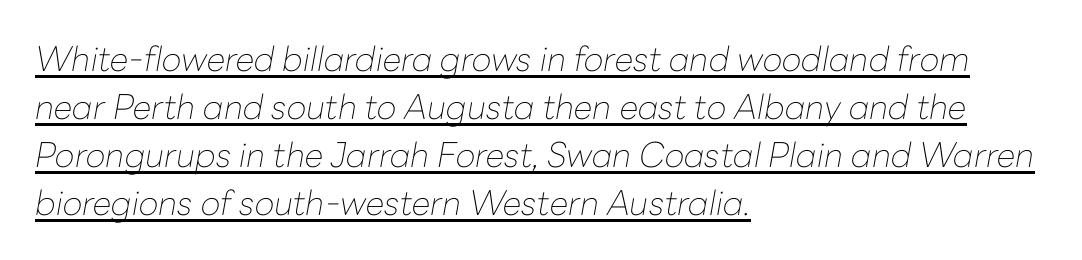
Q: Is the text bold? A: No.
Q: Is the text italic (slanted)? A: Yes, it leans right by about 10 degrees.
Q: Is the text underlined? A: Yes.
Q: How is the paragraph aligned? A: Left-aligned.
Q: Is the spacing between letters normal or unusually wide? A: Normal.
Q: Is the spacing between lines tight, normal or loose? A: Normal.
Q: Width (condensed, normal, or wide)? A: Normal.
Q: Stroke contrast? A: Low.
Q: x-height? A: Medium.
Q: Monospaced? A: No.
